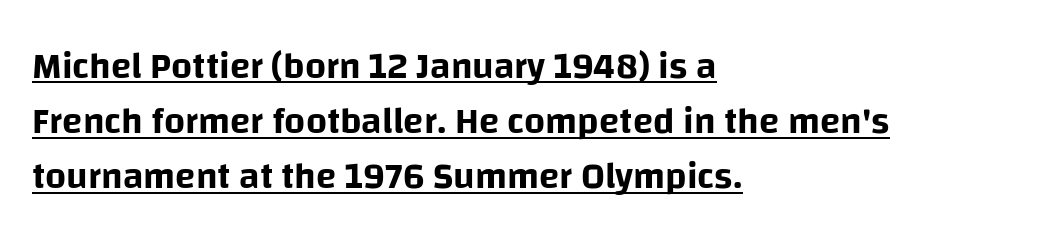
{"serif": "no", "italic": "no", "width": "normal", "stroke_contrast": "low", "x_height": "large", "monospaced": "no", "underline": "yes", "align": "left", "line_spacing": "normal", "line_spacing_ratio": 1.49, "letter_spacing": "normal", "letter_spacing_em": 0.0, "glyph_px": 37}
